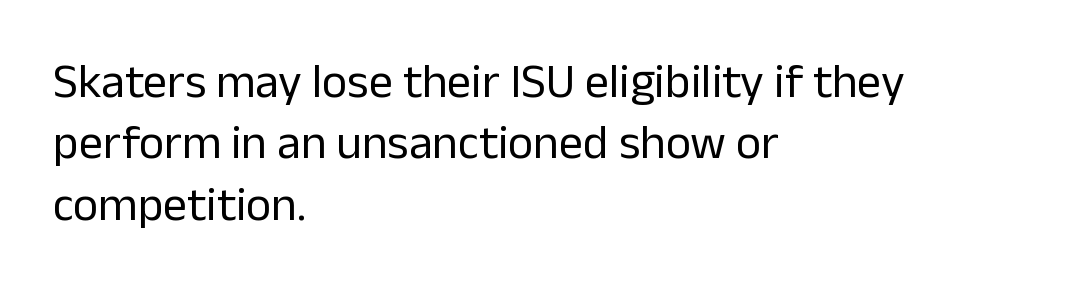
Q: Is the text bold? A: No.
Q: Is the text italic (slanted)? A: No, it is upright.
Q: Is the typeface a serif or a sans-serif typeface? A: Sans-serif.
Q: Is the text underlined? A: No.
Q: How is the paragraph aligned? A: Left-aligned.
Q: Is the spacing between letters normal or unusually wide? A: Normal.
Q: Is the spacing between lines tight, normal or loose? A: Normal.
Q: Width (condensed, normal, or wide)? A: Normal.
Q: Stroke contrast? A: Low.
Q: x-height? A: Medium.
Q: Monospaced? A: No.
